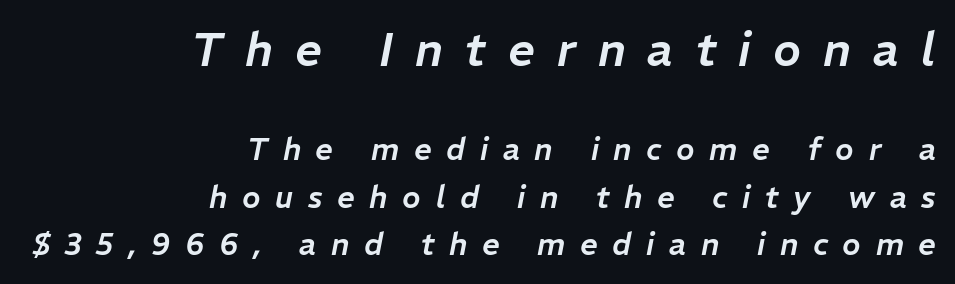
Q: Is the text italic (slanted)? A: Yes, it leans right by about 11 degrees.
Q: Is the text underlined? A: No.
Q: How is the paragraph aligned? A: Right-aligned.
Q: Is the spacing between letters normal or unusually wide? A: Unusually wide.
Q: Is the spacing between lines tight, normal or loose? A: Normal.
Q: Which block of text is set in a larger size, the first (top) or the second (bottom)? A: The first (top) one.
Q: Width (condensed, normal, or wide)? A: Normal.
Q: Stroke contrast? A: Low.
Q: x-height? A: Medium.
Q: Monospaced? A: No.
